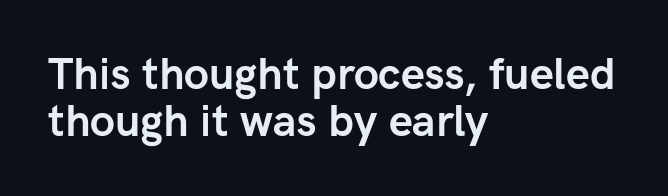
Q: Is the text bold? A: Yes.
Q: Is the text italic (slanted)? A: No, it is upright.
Q: Is the typeface a serif or a sans-serif typeface? A: Sans-serif.
Q: Is the text underlined? A: No.
Q: How is the paragraph aligned? A: Left-aligned.
Q: Is the spacing between letters normal or unusually wide? A: Normal.
Q: Is the spacing between lines tight, normal or loose? A: Tight.
Q: Width (condensed, normal, or wide)? A: Normal.
Q: Stroke contrast? A: Low.
Q: x-height? A: Medium.
Q: Monospaced? A: No.
